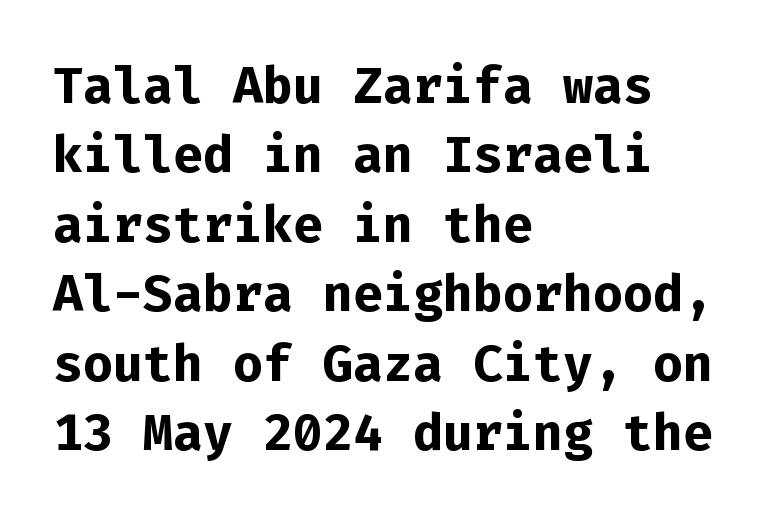
Casual observation: everything's shoved over to the left. A sans-serif font was chosen for this passage. The lettering stays uniformly vertical, giving the passage a roman look. Summary of vertical rhythm: regular, with standard interline spacing. Fixed-width glyphs throughout — classic coding-font behaviour. The sample has been set heavy, in full bold.
